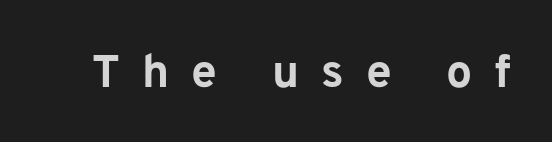
{"serif": "no", "italic": "no", "bold": "yes", "weight": "bold", "width": "normal", "stroke_contrast": "low", "x_height": "medium", "monospaced": "no", "underline": "no", "letter_spacing": "wide", "letter_spacing_em": 0.48, "glyph_px": 46}
